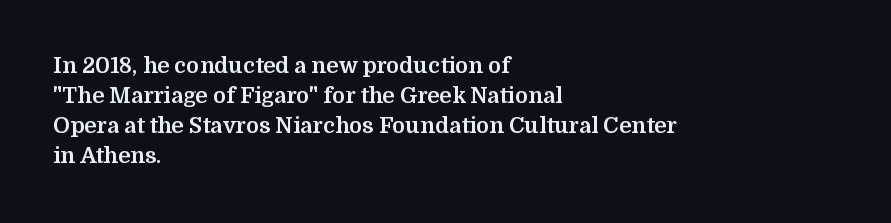
{"italic": "no", "bold": "yes", "underline": "no", "align": "left", "line_spacing": "normal", "line_spacing_ratio": 1.37, "letter_spacing": "normal", "letter_spacing_em": 0.0, "glyph_px": 22}
